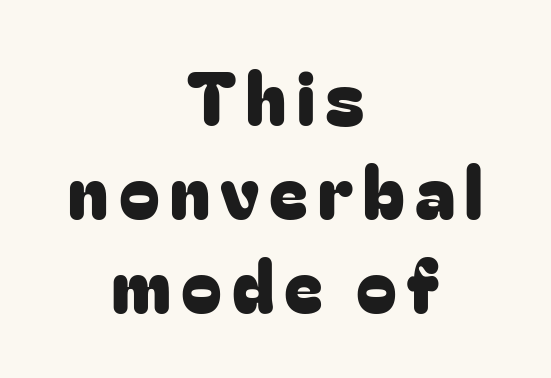
The image shows 73 px sans-serif type, upright; set centered, normal line spacing (1.29x), not underlined; low stroke contrast and a medium x-height.
